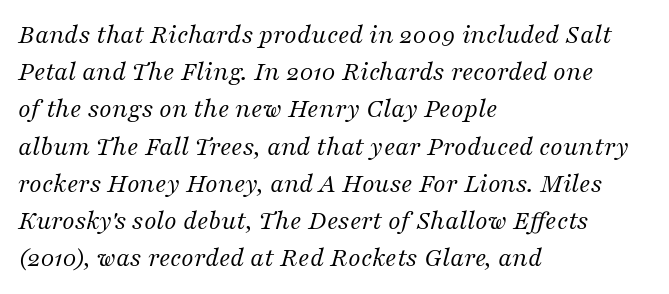
Q: Is the text bold? A: No.
Q: Is the text italic (slanted)? A: Yes, it leans right by about 16 degrees.
Q: Is the typeface a serif or a sans-serif typeface? A: Serif.
Q: Is the text underlined? A: No.
Q: How is the paragraph aligned? A: Left-aligned.
Q: Is the spacing between letters normal or unusually wide? A: Normal.
Q: Is the spacing between lines tight, normal or loose? A: Normal.
Q: Width (condensed, normal, or wide)? A: Normal.
Q: Stroke contrast? A: Medium.
Q: x-height? A: Medium.
Q: Monospaced? A: No.
